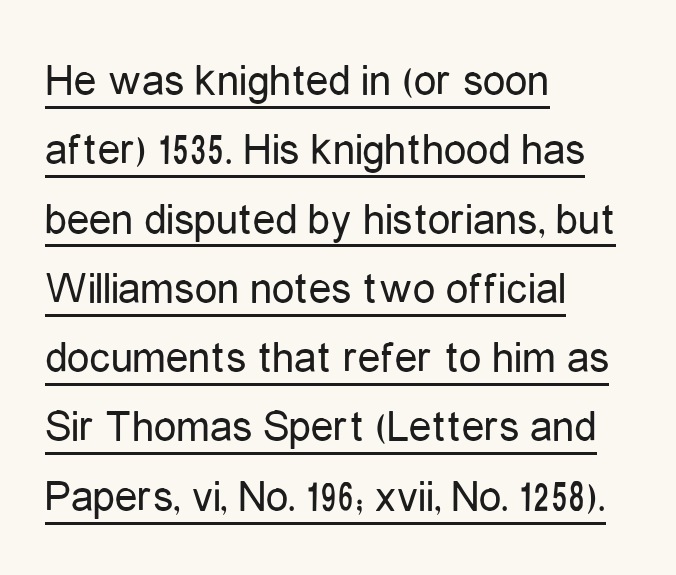
The image shows 45 px regular-weight, condensed sans-serif type, upright; set left-aligned, normal line spacing (1.54x), normal letter spacing, underlined; low stroke contrast and a medium x-height.
